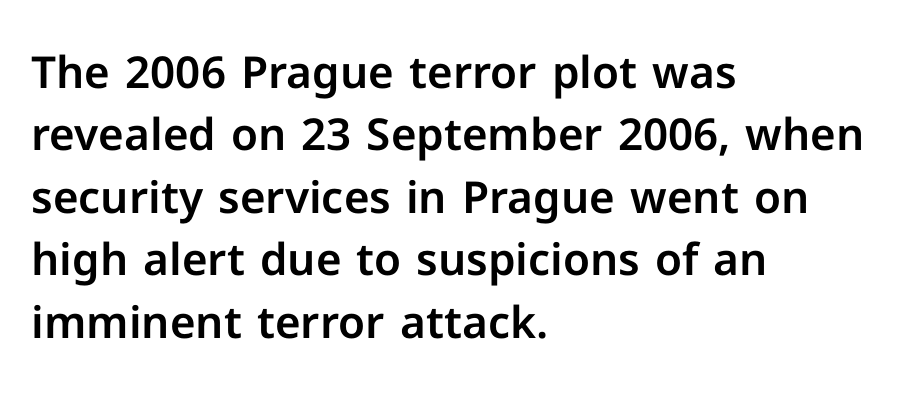
{"serif": "no", "italic": "no", "width": "normal", "stroke_contrast": "low", "x_height": "medium", "monospaced": "no", "underline": "no", "align": "left", "line_spacing": "normal", "line_spacing_ratio": 1.42, "letter_spacing": "normal", "letter_spacing_em": 0.0, "glyph_px": 44}
